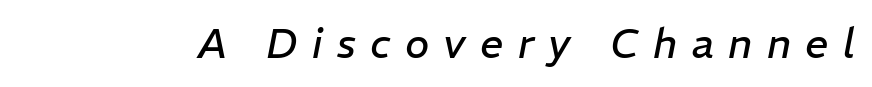
Q: Is the text bold? A: No.
Q: Is the text italic (slanted)? A: Yes, it leans right by about 11 degrees.
Q: Is the text underlined? A: No.
Q: Is the spacing between letters normal or unusually wide? A: Unusually wide.
Q: Width (condensed, normal, or wide)? A: Normal.
Q: Stroke contrast? A: Low.
Q: x-height? A: Medium.
Q: Monospaced? A: No.
